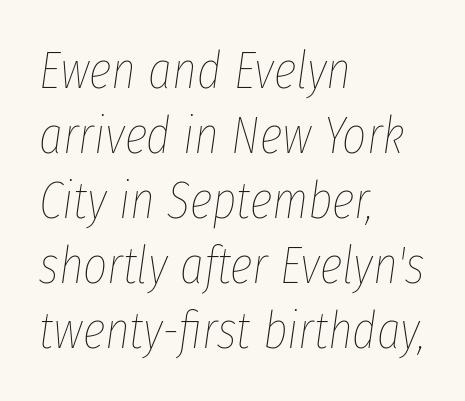
The passage shown is not bold in any degree. A clean baseline with only descenders dipping below it. Note the varied advance widths — an 'i' is clearly narrower than an 'm'. This is oblique type, the kind used for emphasis or titles. Visually the block forms a straight wall on the left and a jagged coastline on the right. Compared with typical paragraphs, the rows here are spaced about the same.
